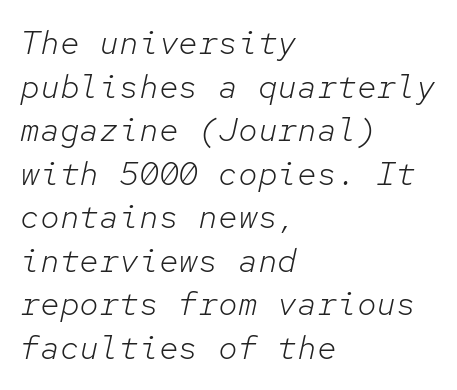
The image shows 33 px light type, italic (leaning right), monospaced; set left-aligned, normal line spacing (1.32x), normal letter spacing, not underlined; low stroke contrast and a medium x-height.
